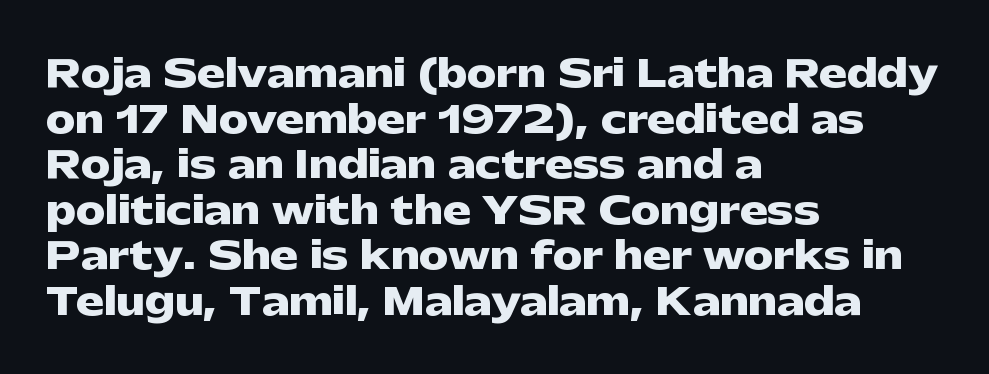
Q: Is the text bold? A: Yes.
Q: Is the text italic (slanted)? A: No, it is upright.
Q: Is the typeface a serif or a sans-serif typeface? A: Sans-serif.
Q: Is the text underlined? A: No.
Q: How is the paragraph aligned? A: Left-aligned.
Q: Is the spacing between letters normal or unusually wide? A: Normal.
Q: Width (condensed, normal, or wide)? A: Wide.
Q: Stroke contrast? A: Low.
Q: x-height? A: Medium.
Q: Monospaced? A: No.
